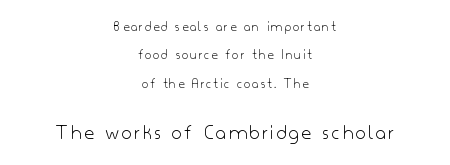
Q: Is the text bold? A: No.
Q: Is the text italic (slanted)? A: No, it is upright.
Q: Is the text underlined? A: No.
Q: How is the paragraph aligned? A: Centered.
Q: Is the spacing between lines tight, normal or loose? A: Loose.
Q: Which block of text is set in a larger size, the first (top) or the second (bottom)? A: The second (bottom) one.
